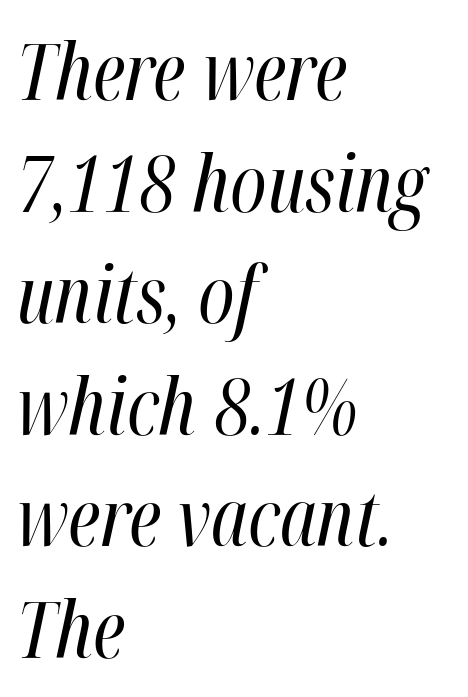
The image shows 78 px regular-weight, condensed type, italic (leaning right); set left-aligned, normal line spacing (1.43x), normal letter spacing, not underlined; high stroke contrast and a medium x-height.
